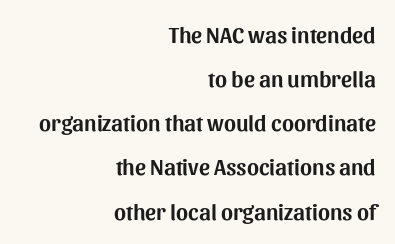
The letters sit at their default tracking, neither squeezed nor spread. Reading down the block, your eye finds every line finishing at a fixed right position. Unmarked baselines from the first word to the last. Baseline-to-baseline distance is far greater than the letter height. Upright lettering throughout.
